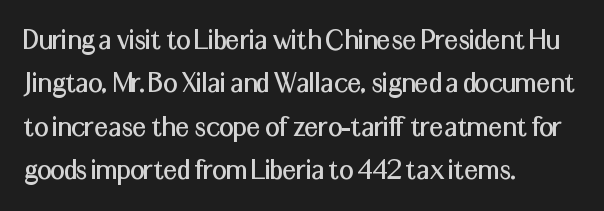
{"serif": "no", "italic": "no", "width": "normal", "stroke_contrast": "medium", "x_height": "medium", "monospaced": "no", "underline": "no", "align": "left", "line_spacing": "normal", "line_spacing_ratio": 1.4, "letter_spacing": "normal", "letter_spacing_em": 0.0, "glyph_px": 31}
